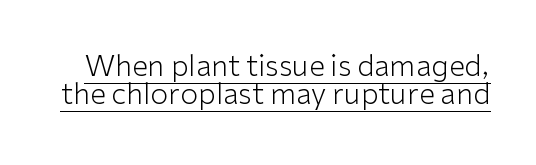
Q: Is the text bold? A: No.
Q: Is the text italic (slanted)? A: No, it is upright.
Q: Is the typeface a serif or a sans-serif typeface? A: Sans-serif.
Q: Is the text underlined? A: Yes.
Q: Is the spacing between letters normal or unusually wide? A: Normal.
Q: Is the spacing between lines tight, normal or loose? A: Tight.
Q: Width (condensed, normal, or wide)? A: Normal.
Q: Stroke contrast? A: Low.
Q: x-height? A: Medium.
Q: Monospaced? A: No.
